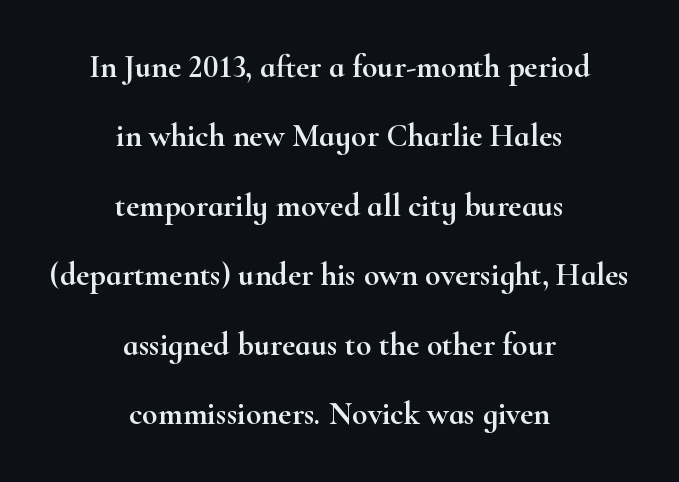
{"serif": "yes", "italic": "no", "width": "wide", "stroke_contrast": "high", "x_height": "small", "monospaced": "no", "underline": "no", "align": "center", "line_spacing": "loose", "line_spacing_ratio": 2.17, "letter_spacing": "normal", "letter_spacing_em": 0.0, "glyph_px": 32}
